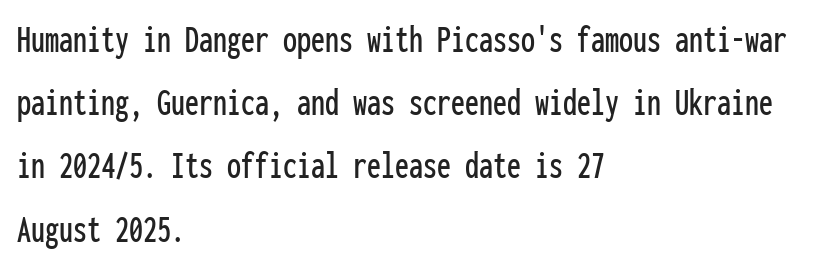
{"serif": "no", "italic": "no", "width": "condensed", "stroke_contrast": "low", "x_height": "medium", "monospaced": "yes", "underline": "no", "align": "left", "line_spacing": "normal", "line_spacing_ratio": 1.58, "letter_spacing": "normal", "letter_spacing_em": 0.0, "glyph_px": 40}
